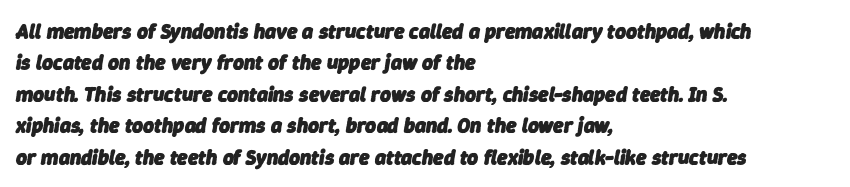
The strokes are fattened all the way to bold. The paragraph has a hard left edge and a soft right edge. Quick note: underline off. The rows are spaced the way most documents space them.
